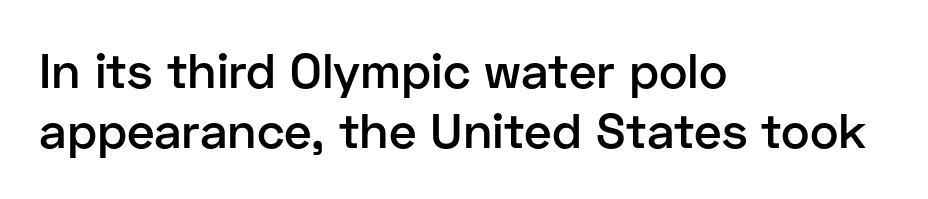
Type style note: lacks serifs. Character widths vary here, with narrow letters taking less room than wide ones. Just letters on the line, the space beneath them empty. The face used here is rendered with its standard letterfit.
